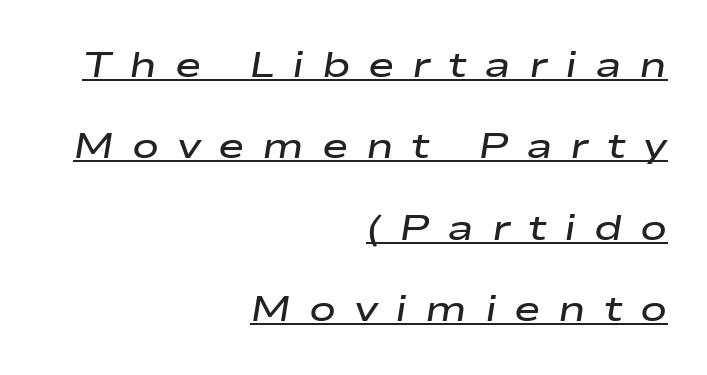
Q: Is the text bold? A: Semi-bold.
Q: Is the text italic (slanted)? A: Yes, it leans right by about 9 degrees.
Q: Is the text underlined? A: Yes.
Q: How is the paragraph aligned? A: Right-aligned.
Q: Is the spacing between letters normal or unusually wide? A: Unusually wide.
Q: Is the spacing between lines tight, normal or loose? A: Loose.
Q: Width (condensed, normal, or wide)? A: Wide.
Q: Stroke contrast? A: Low.
Q: x-height? A: Medium.
Q: Monospaced? A: No.
